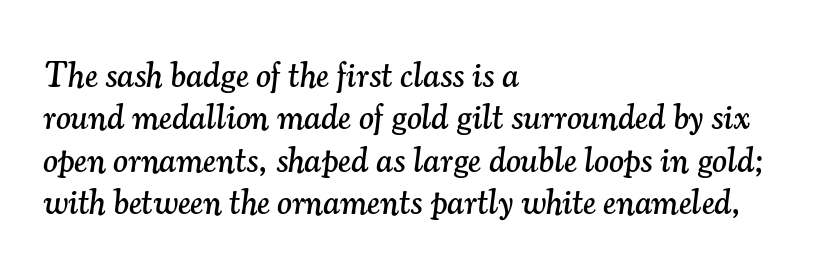
Examine the stroke ends and you'll spot serifs. Characters are canted at an angle relative to the baseline's perpendicular. The rendering uses natural spacing where letterforms have individual widths. These lines stack with their left ends in a neat column. Inter-character spacing is left at the font's built-in metrics.
